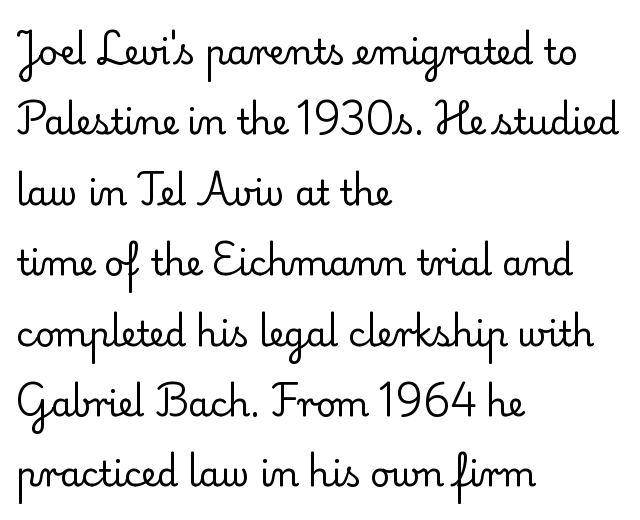
{"serif": "yes", "italic": "no", "bold": "no", "weight": "regular", "width": "normal", "stroke_contrast": "low", "x_height": "small", "monospaced": "no", "underline": "no", "align": "left", "line_spacing": "loose", "line_spacing_ratio": 2.07, "letter_spacing": "normal", "letter_spacing_em": 0.0, "glyph_px": 34}
